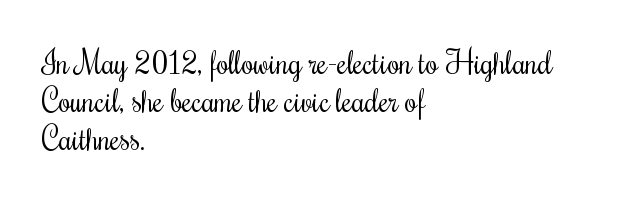
The image shows 31 px regular-weight, condensed type; set left-aligned, line spacing 1.23x, normal letter spacing, not underlined; medium stroke contrast and a small x-height.
